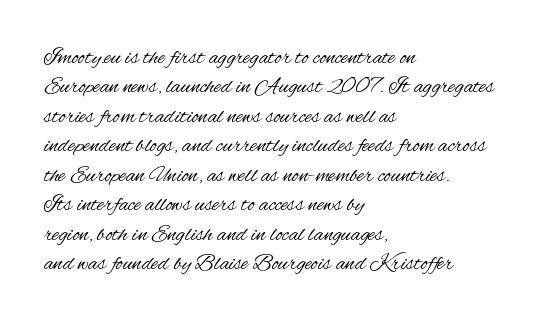
{"bold": "no", "underline": "no", "align": "left", "line_spacing": "normal", "line_spacing_ratio": 1.28, "letter_spacing": "normal", "letter_spacing_em": 0.0, "glyph_px": 23}
